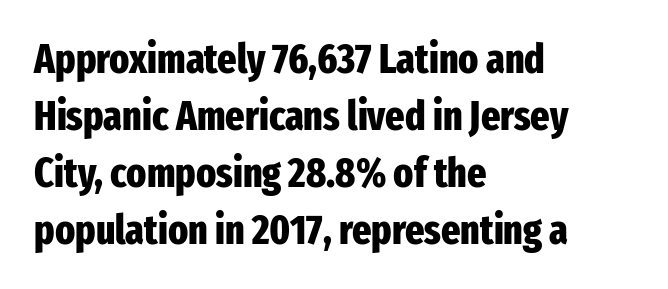
The image shows 41 px heavy, condensed sans-serif type, upright; set left-aligned, normal line spacing (1.39x), normal letter spacing, not underlined; low stroke contrast and a medium x-height.
